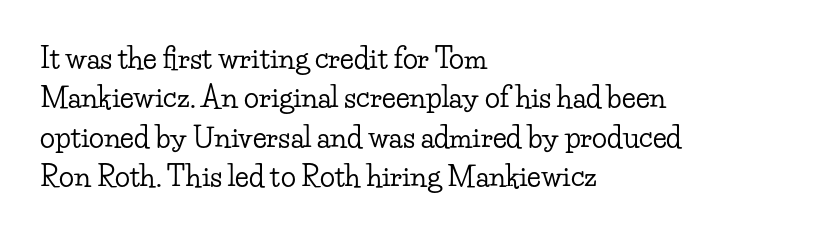
Type style note: has serifs. Underline: absent. Designer's note — italics off, roman on. Horizontal alignment here is leftward, the default for most running prose.
